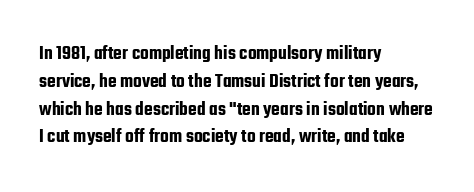
Q: Is the text italic (slanted)? A: No, it is upright.
Q: Is the text underlined? A: No.
Q: How is the paragraph aligned? A: Left-aligned.
Q: Is the spacing between letters normal or unusually wide? A: Normal.
Q: Is the spacing between lines tight, normal or loose? A: Normal.
